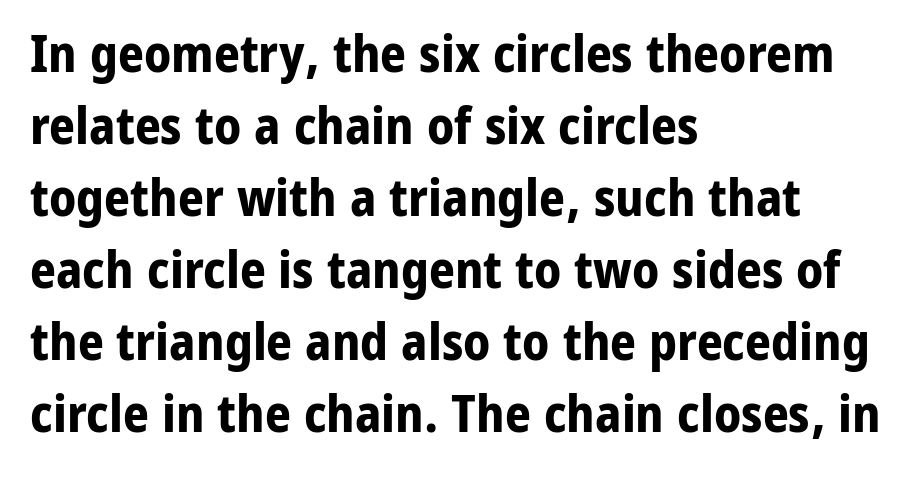
{"serif": "no", "italic": "no", "bold": "yes", "weight": "bold", "width": "normal", "stroke_contrast": "low", "x_height": "medium", "monospaced": "no", "underline": "no", "align": "left", "line_spacing": "normal", "line_spacing_ratio": 1.41, "letter_spacing": "normal", "letter_spacing_em": 0.0, "glyph_px": 51}
